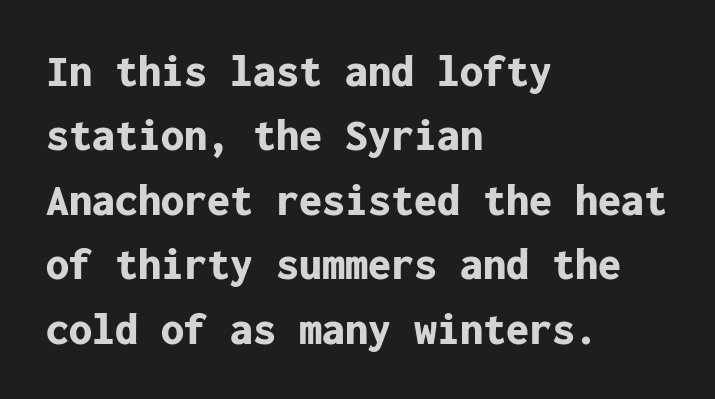
{"serif": "no", "italic": "no", "bold": "yes", "weight": "bold", "width": "normal", "stroke_contrast": "low", "x_height": "medium", "monospaced": "yes", "underline": "no", "align": "left", "line_spacing": "normal", "line_spacing_ratio": 1.4, "letter_spacing": "normal", "letter_spacing_em": 0.0, "glyph_px": 46}
